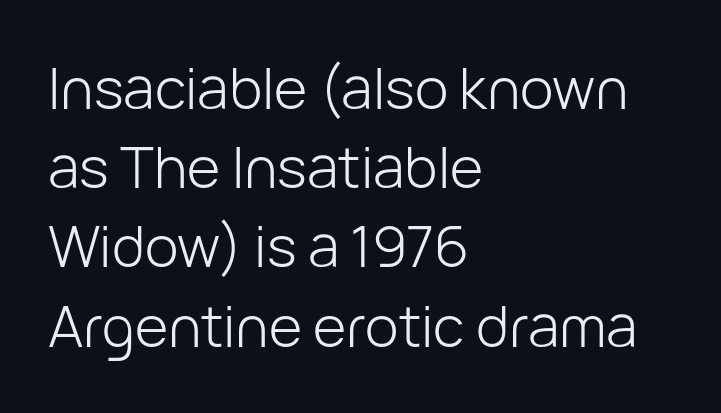
Upright lettering throughout. The setting favours the left margin, as ordinary paragraphs usually do. There is no visible air inserted between adjacent glyphs. Unlike a traditional serif, this face leaves its strokes unadorned. Character widths vary here, with narrow letters taking less room than wide ones. Check under the words: just untouched page.
